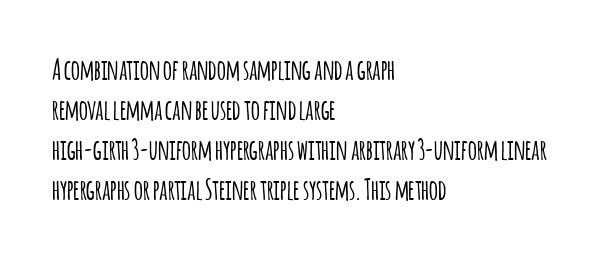
{"serif": "no", "italic": "no", "width": "condensed", "stroke_contrast": "low", "x_height": "large", "monospaced": "no", "underline": "no", "align": "left", "line_spacing": "normal", "line_spacing_ratio": 1.43, "letter_spacing": "normal", "letter_spacing_em": 0.0, "glyph_px": 28}
